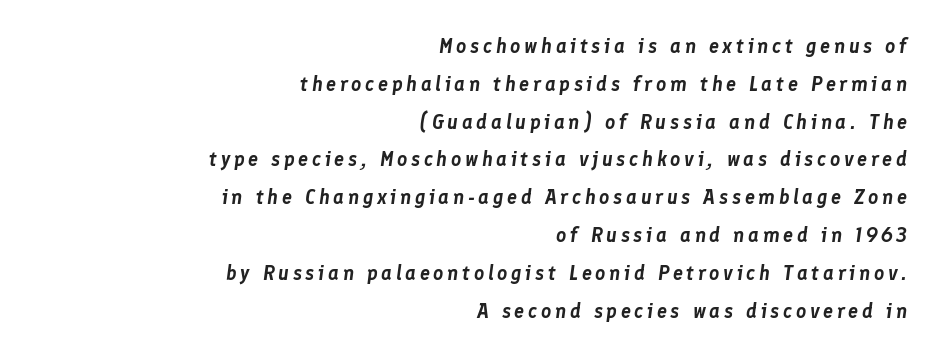
Q: Is the text italic (slanted)? A: Yes, it leans right by about 8 degrees.
Q: Is the text underlined? A: No.
Q: How is the paragraph aligned? A: Right-aligned.
